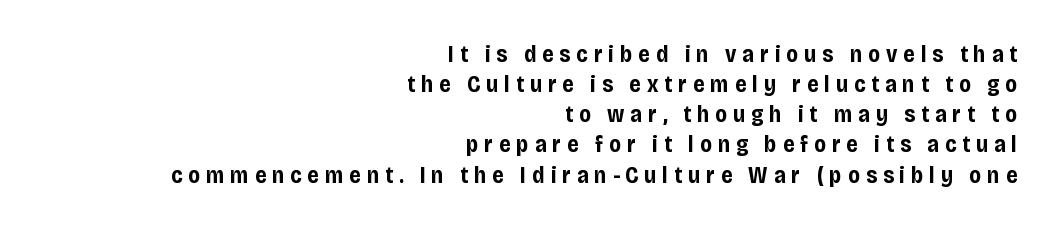
The tracking jumps out immediately: characters are airy and widely separated. The passage is arranged like a letterhead date or caption credit — flush right. Quick note: underline off. Does the lettering tilt? It doesn't — this is upright.
